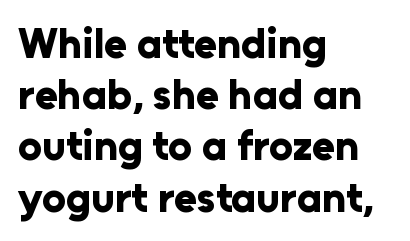
Q: Is the text bold? A: Yes.
Q: Is the text italic (slanted)? A: No, it is upright.
Q: Is the typeface a serif or a sans-serif typeface? A: Sans-serif.
Q: Is the text underlined? A: No.
Q: How is the paragraph aligned? A: Left-aligned.
Q: Is the spacing between letters normal or unusually wide? A: Normal.
Q: Width (condensed, normal, or wide)? A: Normal.
Q: Stroke contrast? A: Low.
Q: x-height? A: Medium.
Q: Monospaced? A: No.
